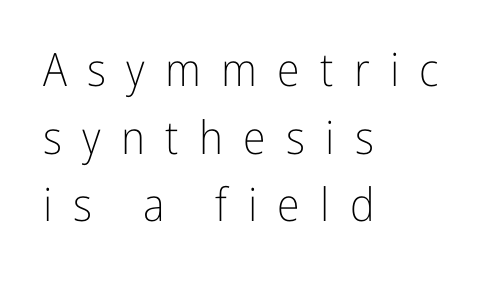
Summary of vertical rhythm: regular, with standard interline spacing. The face used here is proportionally spaced, like ordinary book or web type. Horizontal alignment here is leftward, the default for most running prose. Between one letter and the next there's a generous, obvious gap. Does the type have serifs? No, each stem ends abruptly.
